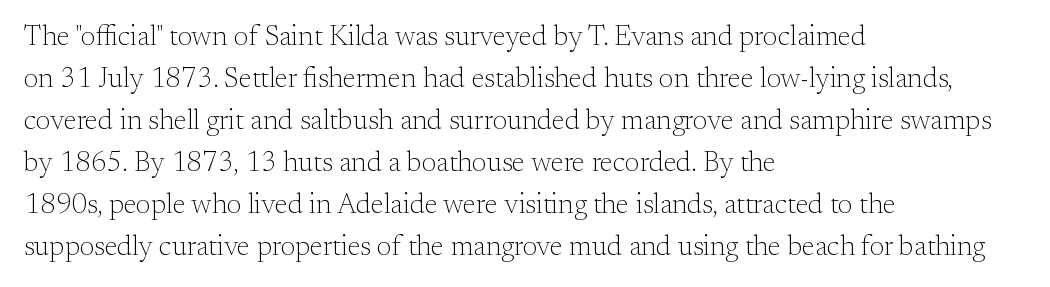
{"serif": "yes", "italic": "no", "bold": "no", "weight": "light", "width": "normal", "stroke_contrast": "medium", "x_height": "small", "monospaced": "no", "underline": "no", "align": "left", "line_spacing": "normal", "line_spacing_ratio": 1.5, "letter_spacing": "normal", "letter_spacing_em": 0.0, "glyph_px": 28}
